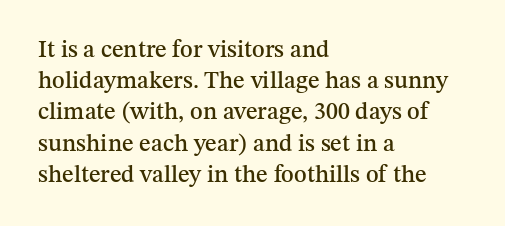
Q: Is the text italic (slanted)? A: No, it is upright.
Q: Is the text underlined? A: No.
Q: How is the paragraph aligned? A: Left-aligned.
Q: Is the spacing between letters normal or unusually wide? A: Normal.
Q: Is the spacing between lines tight, normal or loose? A: Normal.
